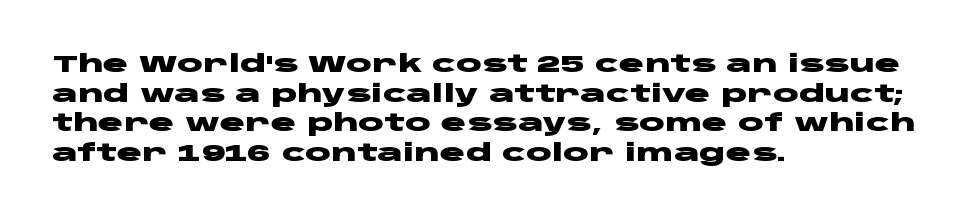
The image shows 24 px bold type, upright; set left-aligned, line spacing 1.23x, normal letter spacing, not underlined.
